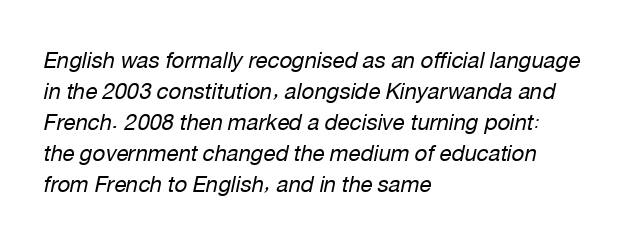
Q: Is the text bold? A: No.
Q: Is the text italic (slanted)? A: Yes, it leans right by about 12 degrees.
Q: Is the text underlined? A: No.
Q: How is the paragraph aligned? A: Left-aligned.
Q: Is the spacing between letters normal or unusually wide? A: Normal.
Q: Is the spacing between lines tight, normal or loose? A: Normal.
